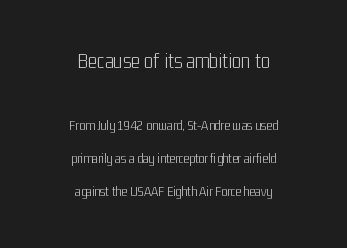
This rendering leaves character spacing at its baseline value. In CSS terms this would be text-align: center. Italic? Not at all — the glyphs are vertical. The typesetting does not lean heavy: it is not bold.
